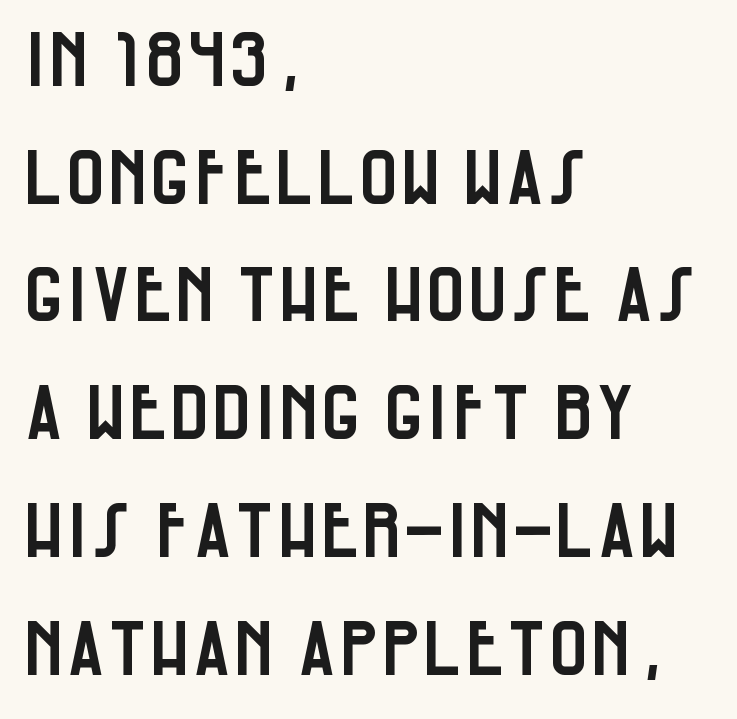
Q: Is the text italic (slanted)? A: No, it is upright.
Q: Is the typeface a serif or a sans-serif typeface? A: Sans-serif.
Q: Is the text underlined? A: No.
Q: How is the paragraph aligned? A: Left-aligned.
Q: Is the spacing between letters normal or unusually wide? A: Normal.
Q: Is the spacing between lines tight, normal or loose? A: Normal.
Q: Width (condensed, normal, or wide)? A: Condensed.
Q: Stroke contrast? A: Low.
Q: x-height? A: Large.
Q: Monospaced? A: No.
